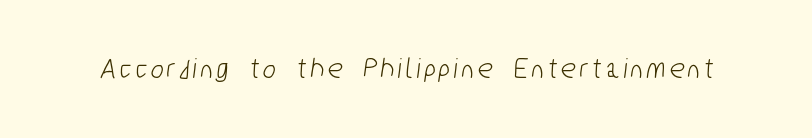
Q: Is the typeface a serif or a sans-serif typeface? A: Sans-serif.
Q: Is the text underlined? A: No.
Q: Width (condensed, normal, or wide)? A: Condensed.
Q: Stroke contrast? A: Low.
Q: x-height? A: Medium.
Q: Monospaced? A: No.
